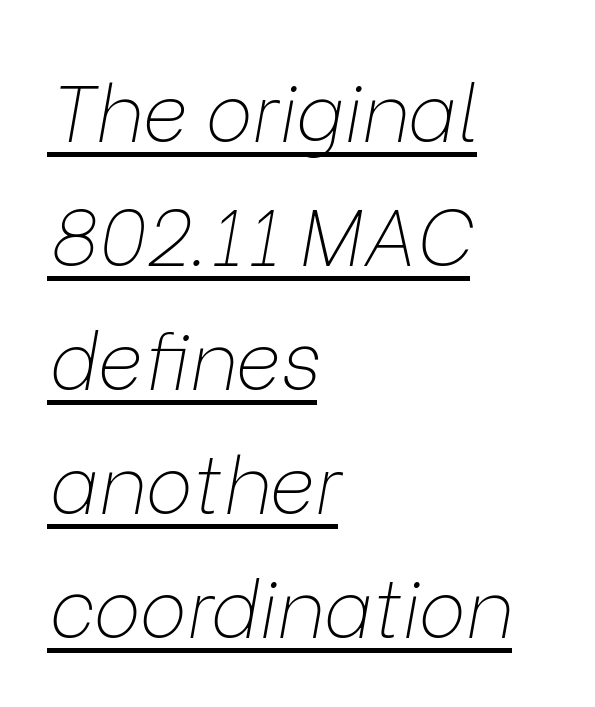
Q: Is the text bold? A: No.
Q: Is the text italic (slanted)? A: Yes, it leans right by about 9 degrees.
Q: Is the text underlined? A: Yes.
Q: How is the paragraph aligned? A: Left-aligned.
Q: Is the spacing between letters normal or unusually wide? A: Normal.
Q: Is the spacing between lines tight, normal or loose? A: Normal.
Q: Width (condensed, normal, or wide)? A: Normal.
Q: Stroke contrast? A: Low.
Q: x-height? A: Medium.
Q: Monospaced? A: No.
